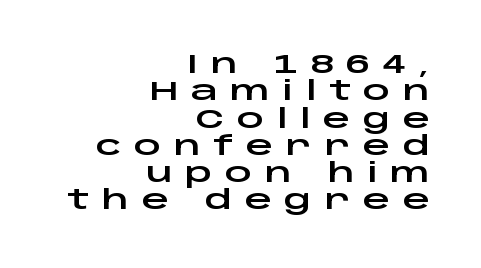
Characters remain perfectly vertical along every line. Successive baselines arrive quickly, one right under another. Letters rest on an invisible, unmarked baseline. Short note: letters widely spaced.
